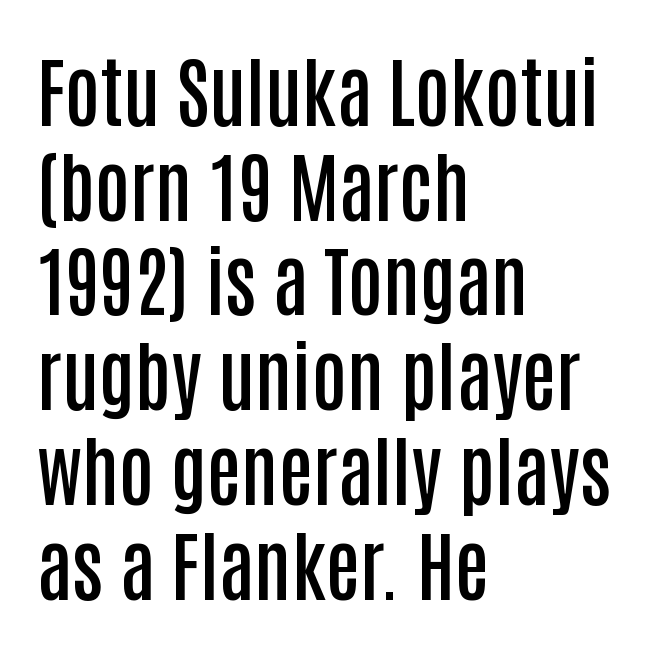
One-word summary of the alignment: left. Stroke thickness is moderately raised; the sample reads as semibold. Observe the absence of serifs on each vertical stroke in this sample. The foot of each line stays bare and open. Character widths vary here, with narrow letters taking less room than wide ones.
